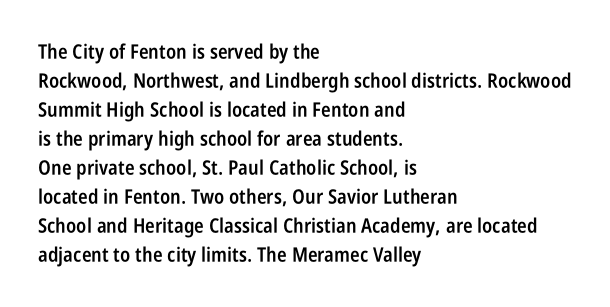
Q: Is the text bold? A: Semi-bold.
Q: Is the text italic (slanted)? A: No, it is upright.
Q: Is the text underlined? A: No.
Q: How is the paragraph aligned? A: Left-aligned.
Q: Is the spacing between letters normal or unusually wide? A: Normal.
Q: Is the spacing between lines tight, normal or loose? A: Normal.
